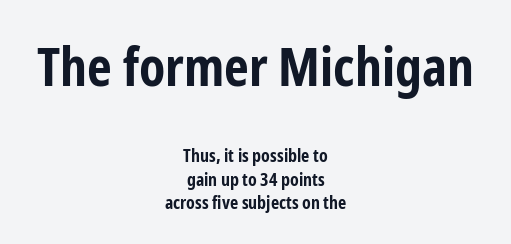
The image shows 54 px bold, condensed sans-serif type, upright; set centered, normal line spacing (1.31x), normal letter spacing, not underlined; the first (top) block is 3.0x larger; low stroke contrast and a medium x-height.
